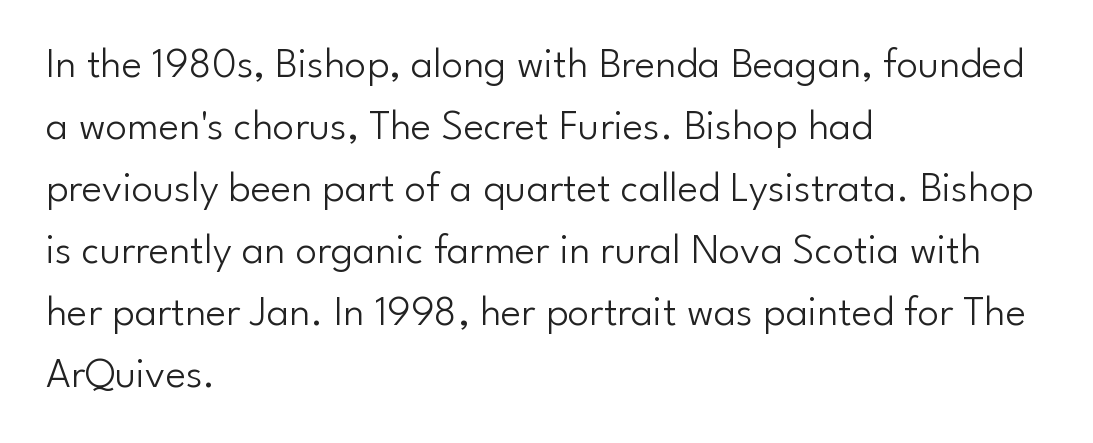
Q: Is the text bold? A: No.
Q: Is the text italic (slanted)? A: No, it is upright.
Q: Is the typeface a serif or a sans-serif typeface? A: Sans-serif.
Q: Is the text underlined? A: No.
Q: How is the paragraph aligned? A: Left-aligned.
Q: Is the spacing between letters normal or unusually wide? A: Normal.
Q: Is the spacing between lines tight, normal or loose? A: Normal.
Q: Width (condensed, normal, or wide)? A: Normal.
Q: Stroke contrast? A: Low.
Q: x-height? A: Small.
Q: Monospaced? A: No.
